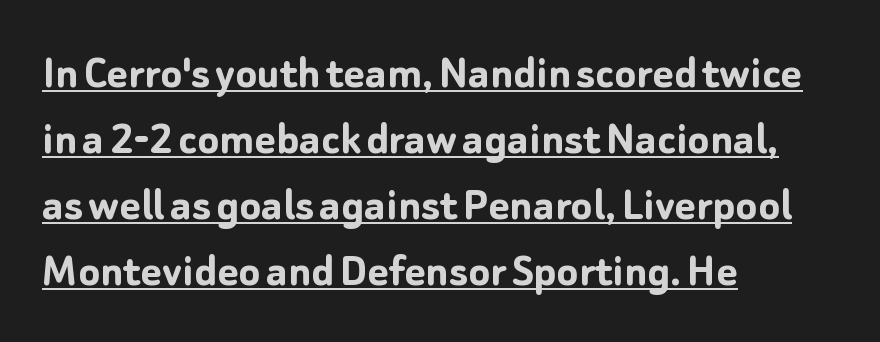
Q: Is the text bold? A: Yes.
Q: Is the text italic (slanted)? A: No, it is upright.
Q: Is the typeface a serif or a sans-serif typeface? A: Sans-serif.
Q: Is the text underlined? A: Yes.
Q: How is the paragraph aligned? A: Left-aligned.
Q: Is the spacing between letters normal or unusually wide? A: Normal.
Q: Is the spacing between lines tight, normal or loose? A: Normal.
Q: Width (condensed, normal, or wide)? A: Normal.
Q: Stroke contrast? A: Low.
Q: x-height? A: Medium.
Q: Monospaced? A: No.
